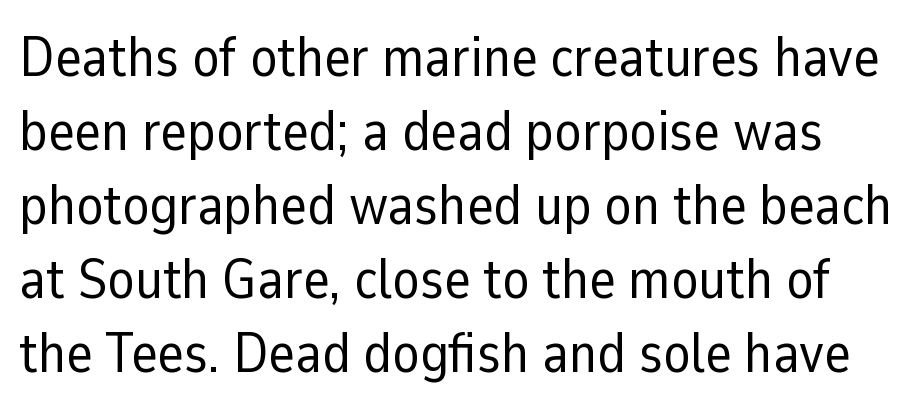
Q: Is the text bold? A: No.
Q: Is the text italic (slanted)? A: No, it is upright.
Q: Is the typeface a serif or a sans-serif typeface? A: Sans-serif.
Q: Is the text underlined? A: No.
Q: Is the spacing between letters normal or unusually wide? A: Normal.
Q: Is the spacing between lines tight, normal or loose? A: Normal.
Q: Width (condensed, normal, or wide)? A: Normal.
Q: Stroke contrast? A: Low.
Q: x-height? A: Medium.
Q: Monospaced? A: No.
